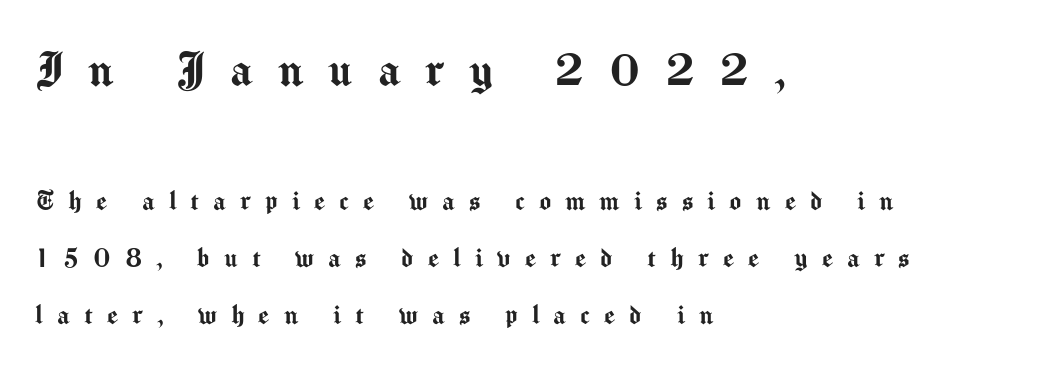
Q: Is the text italic (slanted)? A: No, it is upright.
Q: Is the typeface a serif or a sans-serif typeface? A: Sans-serif.
Q: Is the text underlined? A: No.
Q: How is the paragraph aligned? A: Left-aligned.
Q: Is the spacing between letters normal or unusually wide? A: Unusually wide.
Q: Which block of text is set in a larger size, the first (top) or the second (bottom)? A: The first (top) one.
Q: Width (condensed, normal, or wide)? A: Normal.
Q: Stroke contrast? A: Medium.
Q: x-height? A: Medium.
Q: Monospaced? A: No.
